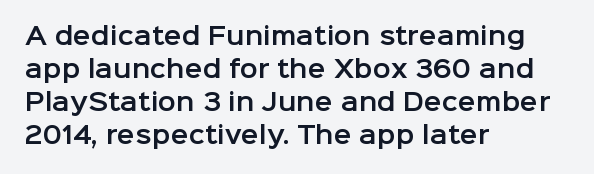
The type sits square on the baseline with zero lean. Students, observe: this is what conventionally led text looks like. Notice how the passage keeps a crisp vertical edge on the left only. Lines of text with bare space underneath.
